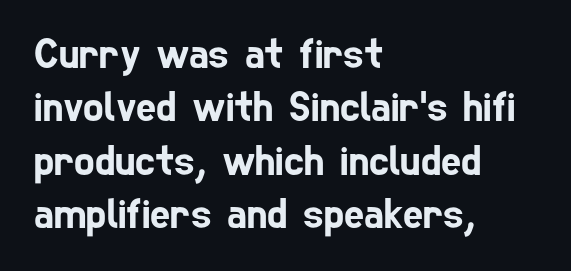
Q: Is the typeface a serif or a sans-serif typeface? A: Sans-serif.
Q: Is the text underlined? A: No.
Q: How is the paragraph aligned? A: Left-aligned.
Q: Is the spacing between letters normal or unusually wide? A: Normal.
Q: Width (condensed, normal, or wide)? A: Condensed.
Q: Stroke contrast? A: Low.
Q: x-height? A: Medium.
Q: Monospaced? A: No.
